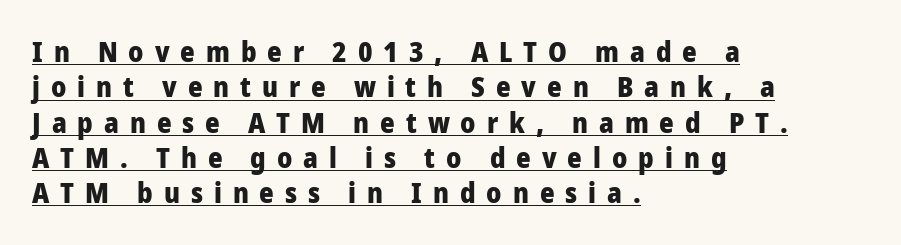
Q: Is the text bold? A: Yes.
Q: Is the text italic (slanted)? A: No, it is upright.
Q: Is the typeface a serif or a sans-serif typeface? A: Sans-serif.
Q: Is the text underlined? A: Yes.
Q: How is the paragraph aligned? A: Left-aligned.
Q: Is the spacing between letters normal or unusually wide? A: Unusually wide.
Q: Is the spacing between lines tight, normal or loose? A: Normal.
Q: Width (condensed, normal, or wide)? A: Normal.
Q: Stroke contrast? A: Low.
Q: x-height? A: Medium.
Q: Monospaced? A: No.
